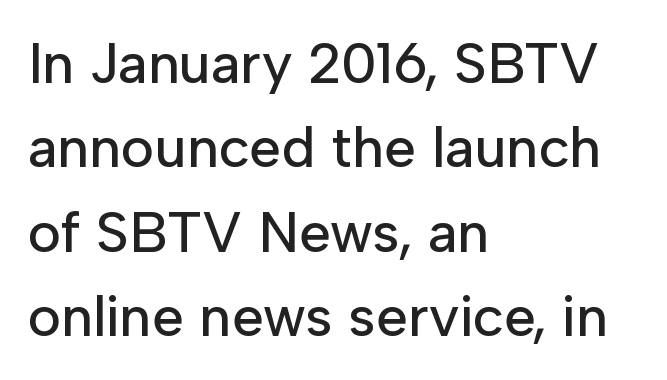
The image shows 57 px sans-serif type, upright; set left-aligned, normal line spacing (1.48x), normal letter spacing, not underlined; low stroke contrast and a medium x-height.
